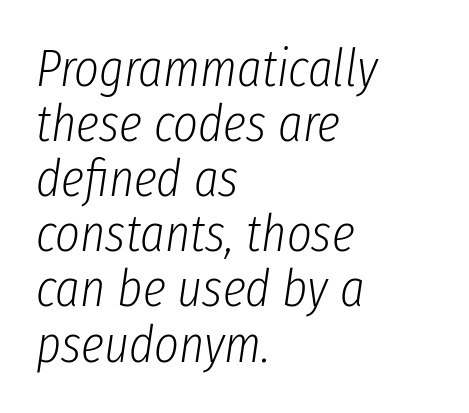
Stroke mass is kept to a normal reading level or below. Is the letter spacing exaggerated? No — it looks like the ordinary default. How would I describe the line gaps? Narrow and economical. Decoration check: the copy has no underline. The lines in this sample share a left origin and differ only in where they stop.
